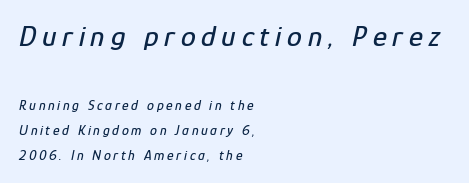
The image shows 30 px condensed type, italic (leaning right); set left-aligned, line spacing 1.79x, not underlined; the first (top) block is 2.14x larger; low stroke contrast and a medium x-height.
